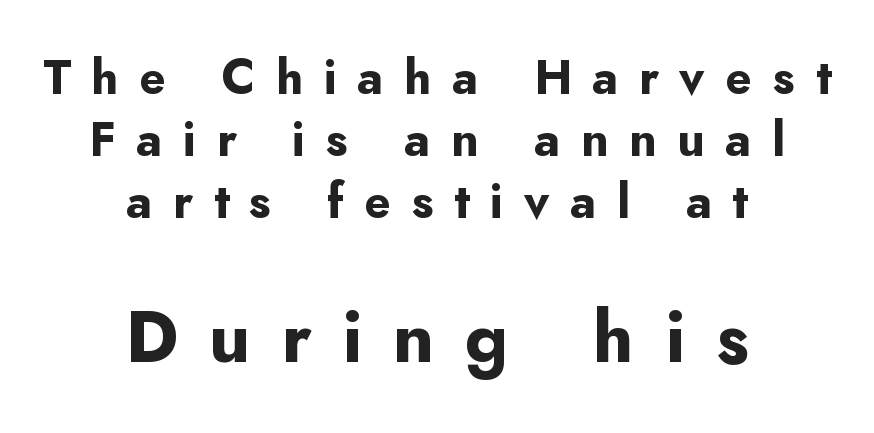
The image shows 72 px bold sans-serif type, upright; set centered, normal line spacing (1.29x), unusually wide letter spacing (+0.43 em), not underlined; the second (bottom) block is 1.5x larger; low stroke contrast and a small x-height.
